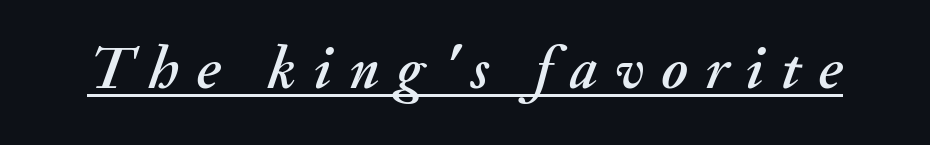
The image shows 60 px text type, italic (leaning right); set unusually wide letter spacing (+0.29 em), underlined; medium stroke contrast and a small x-height.
